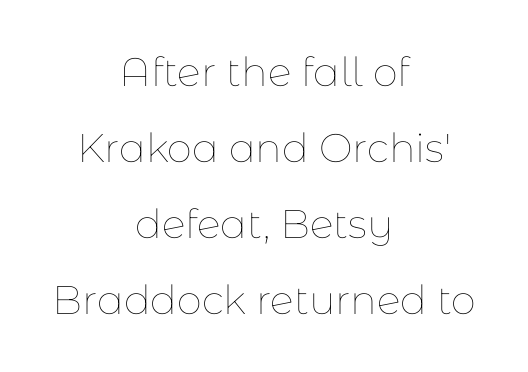
Each letter keeps its own natural width here, so spacing adapts to shape. Regarding leading, the lines here are spaced well apart. Observe the ordinary spacing: letters are neighbours, not strangers. Each row of text sits above clean, open space. The axis of the letterforms is exactly vertical. No chunkiness to these letters — they're not bold.
